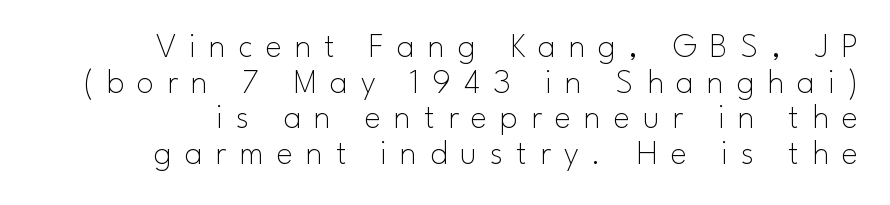
{"serif": "no", "italic": "no", "bold": "no", "weight": "thin", "width": "normal", "stroke_contrast": "low", "x_height": "small", "monospaced": "no", "underline": "no", "line_spacing": "tight", "line_spacing_ratio": 1.02, "letter_spacing": "wide", "letter_spacing_em": 0.37, "glyph_px": 35}
